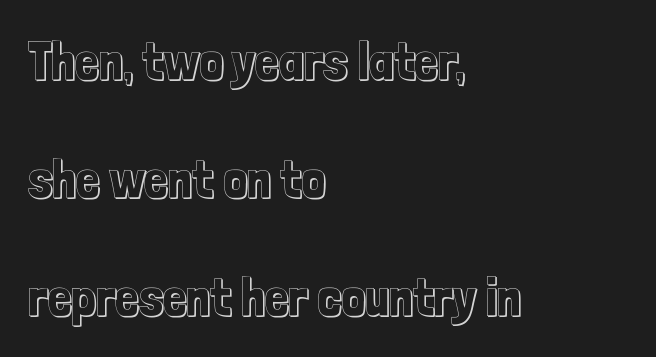
The image shows 53 px condensed type, upright; set left-aligned, loose line spacing (2.23x), normal letter spacing, not underlined; a medium x-height.
